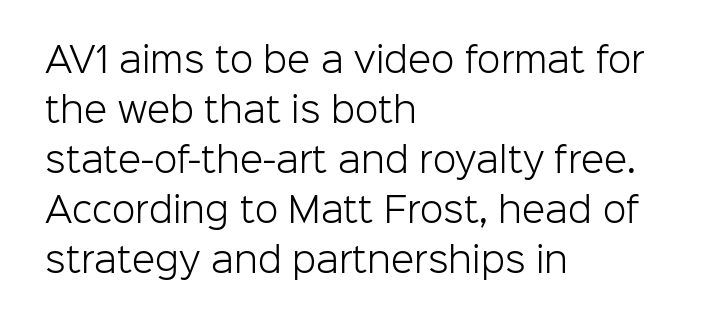
{"serif": "no", "italic": "no", "bold": "no", "weight": "light", "width": "normal", "stroke_contrast": "low", "x_height": "medium", "monospaced": "no", "underline": "no", "align": "left", "line_spacing": "normal", "line_spacing_ratio": 1.47, "letter_spacing": "normal", "letter_spacing_em": 0.0, "glyph_px": 34}
